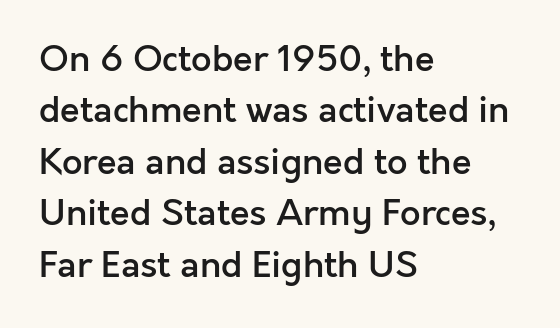
The image shows 36 px semibold sans-serif type, upright; set left-aligned, normal line spacing (1.43x), normal letter spacing, not underlined; a medium x-height.
